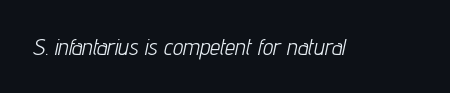
Q: Is the text bold? A: No.
Q: Is the text italic (slanted)? A: Yes, it leans right by about 12 degrees.
Q: Is the text underlined? A: No.
Q: Is the spacing between letters normal or unusually wide? A: Normal.
